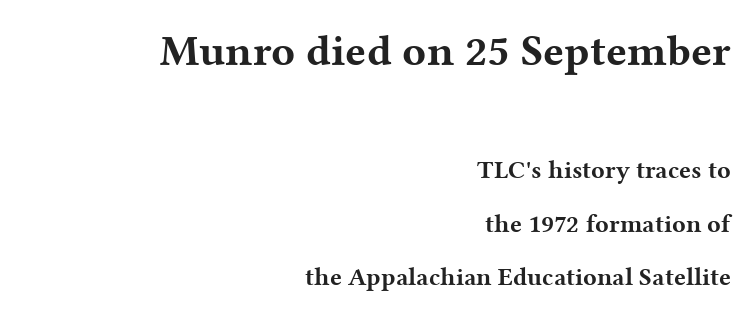
Q: Is the text bold? A: Yes.
Q: Is the text italic (slanted)? A: No, it is upright.
Q: Is the typeface a serif or a sans-serif typeface? A: Serif.
Q: Is the text underlined? A: No.
Q: How is the paragraph aligned? A: Right-aligned.
Q: Is the spacing between letters normal or unusually wide? A: Normal.
Q: Is the spacing between lines tight, normal or loose? A: Loose.
Q: Which block of text is set in a larger size, the first (top) or the second (bottom)? A: The first (top) one.
Q: Width (condensed, normal, or wide)? A: Wide.
Q: Stroke contrast? A: Medium.
Q: x-height? A: Medium.
Q: Monospaced? A: No.
